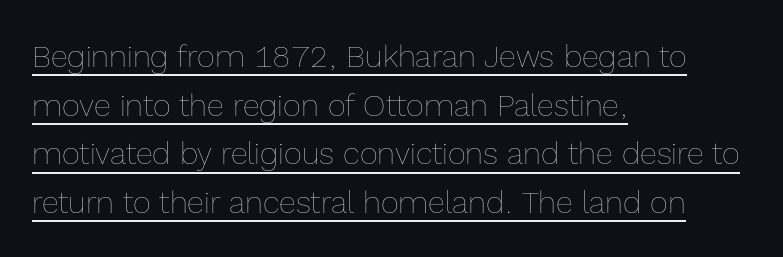
Q: Is the text bold? A: No.
Q: Is the text italic (slanted)? A: No, it is upright.
Q: Is the text underlined? A: Yes.
Q: How is the paragraph aligned? A: Left-aligned.
Q: Is the spacing between letters normal or unusually wide? A: Normal.
Q: Is the spacing between lines tight, normal or loose? A: Normal.
Q: Width (condensed, normal, or wide)? A: Normal.
Q: x-height? A: Medium.
Q: Monospaced? A: No.
